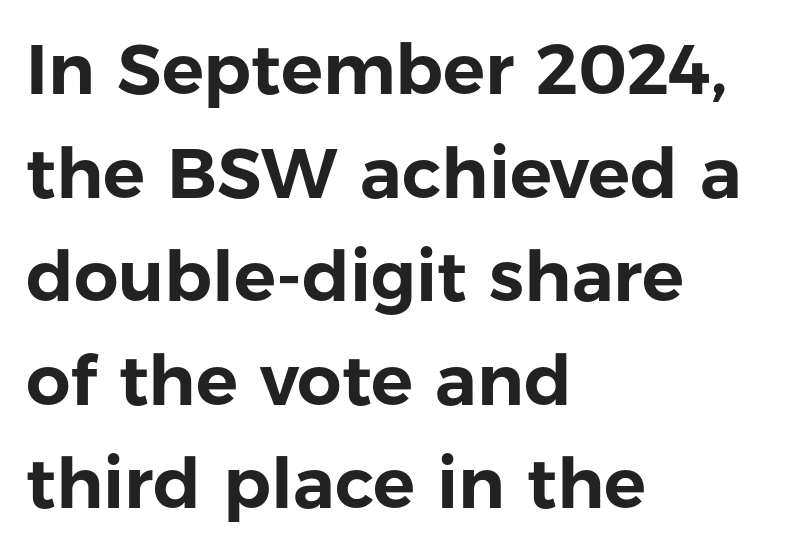
Whoever set this chose a conventional vertical rhythm. Look at the bottom of the vertical strokes: they stop flat, with no serifs. This sample is left-justified, so line endings fall wherever the words run out. Letter spacing: default.
